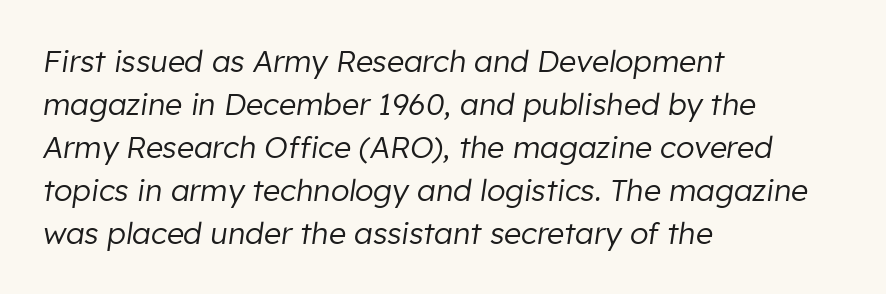
{"italic": "yes", "lean": "right", "slant_degrees": 8, "bold": "no", "weight": "regular", "width": "normal", "stroke_contrast": "low", "x_height": "medium", "monospaced": "no", "underline": "no", "align": "left", "line_spacing": "normal", "line_spacing_ratio": 1.43, "letter_spacing": "normal", "letter_spacing_em": 0.0, "glyph_px": 30}
